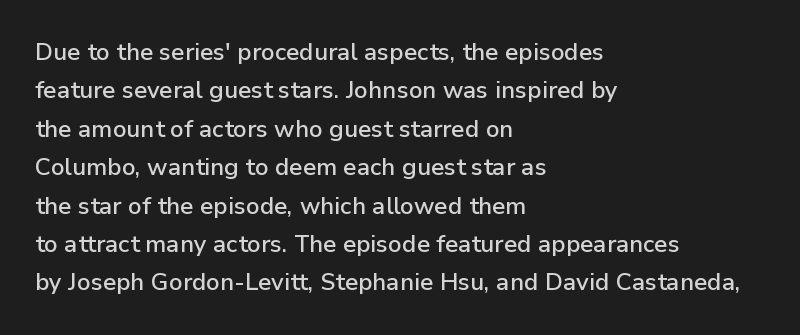
How would I describe the line gaps? Plain and ordinary. Teacher's note: observe the even left margin — that is flush-left alignment. Decoration check: the copy has no underline. Characters follow at the spacing the type designer built in. Is there any slant? The stems are plumb.
